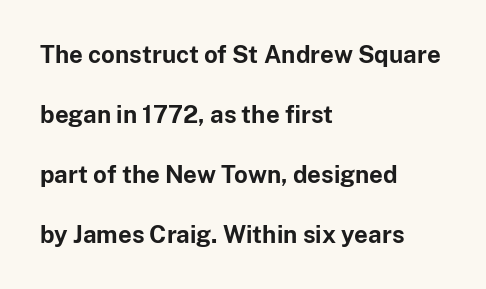
The image shows 24 px bold type, upright; set left-aligned, loose line spacing (2.5x), normal letter spacing, not underlined.
